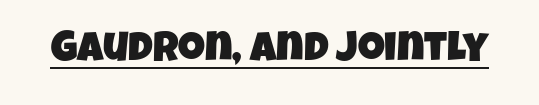
Q: Is the typeface a serif or a sans-serif typeface? A: Sans-serif.
Q: Is the text underlined? A: Yes.
Q: Is the spacing between letters normal or unusually wide? A: Normal.
Q: Width (condensed, normal, or wide)? A: Condensed.
Q: Stroke contrast? A: Low.
Q: x-height? A: Large.
Q: Monospaced? A: No.
